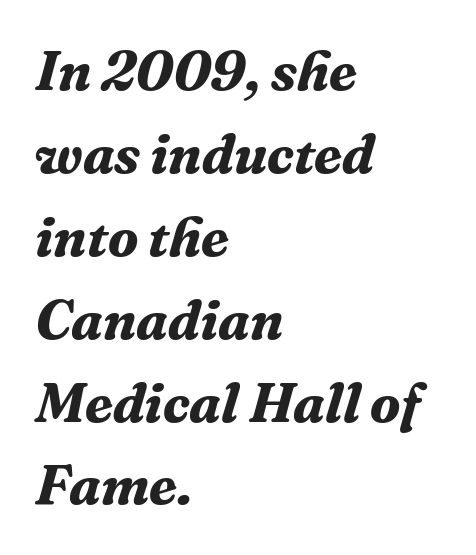
The image shows 56 px bold serif type, italic (leaning right); set left-aligned, normal line spacing (1.48x), normal letter spacing, not underlined; medium stroke contrast and a medium x-height.
